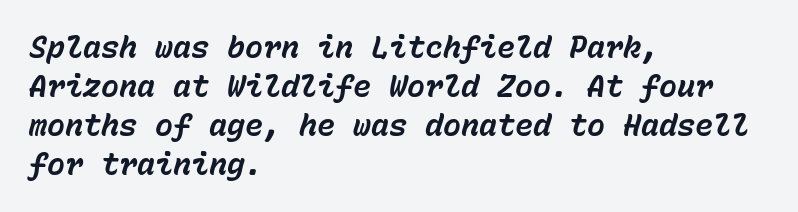
The image shows 30 px bold type, italic (leaning right), monospaced; set left-aligned, normal line spacing (1.3x), normal letter spacing, not underlined; low stroke contrast and a medium x-height.
